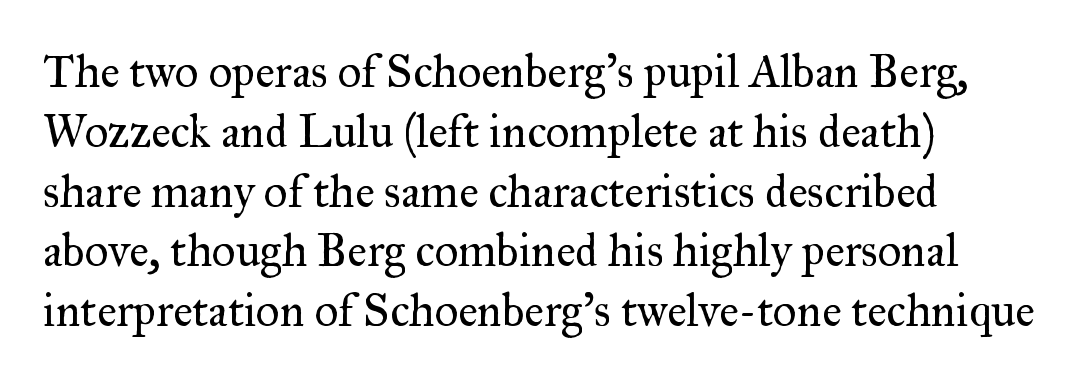
In terms of leading, this rendering sits right in the middle. The face used here is proportionally spaced, like ordinary book or web type. The space directly below the letters is spotless. Ordinary non-slanted type is in use.
